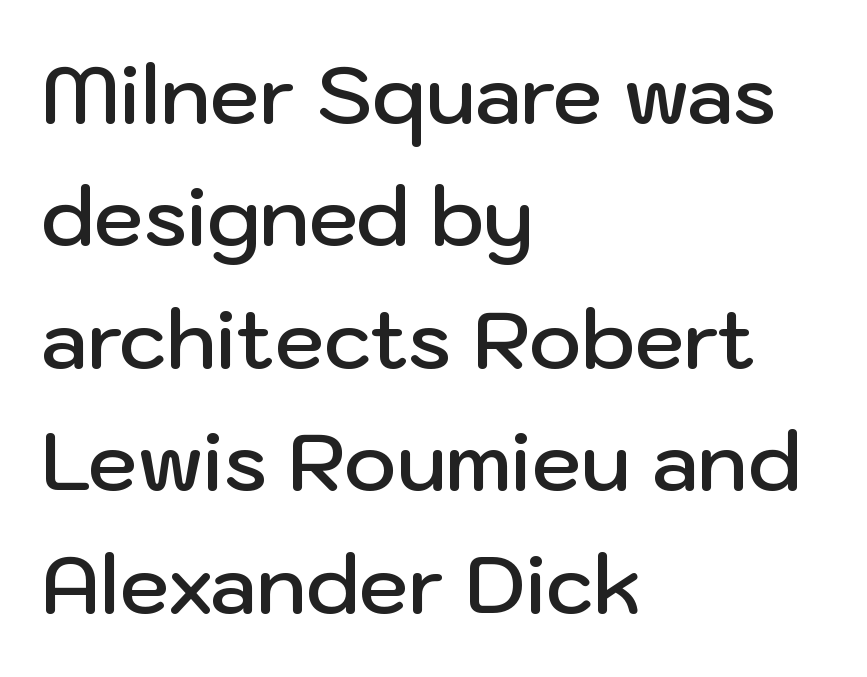
The image shows 80 px semibold sans-serif type, upright; set left-aligned, normal line spacing (1.53x), normal letter spacing, not underlined; low stroke contrast and a medium x-height.
